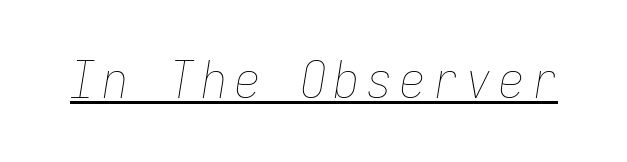
The words here are underlined. When letters slant like this, we call the style italic. Ink coverage per letter is moderate at most. Here the designer chose a console-style face with uniform glyph widths.
